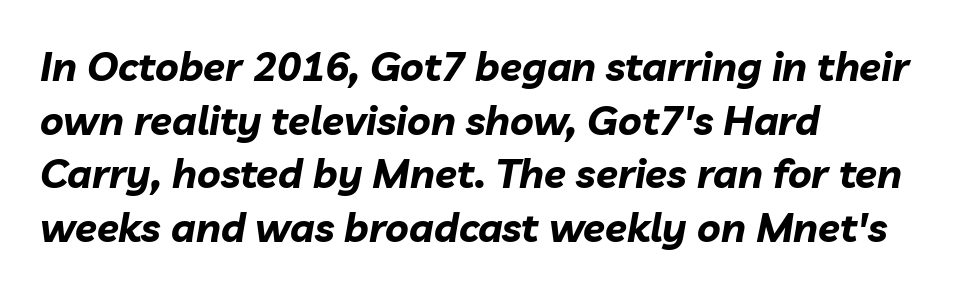
{"italic": "yes", "lean": "right", "slant_degrees": 10, "bold": "yes", "weight": "bold", "width": "normal", "stroke_contrast": "low", "x_height": "medium", "monospaced": "no", "underline": "no", "align": "left", "line_spacing": "normal", "line_spacing_ratio": 1.34, "letter_spacing": "normal", "letter_spacing_em": 0.0, "glyph_px": 40}
